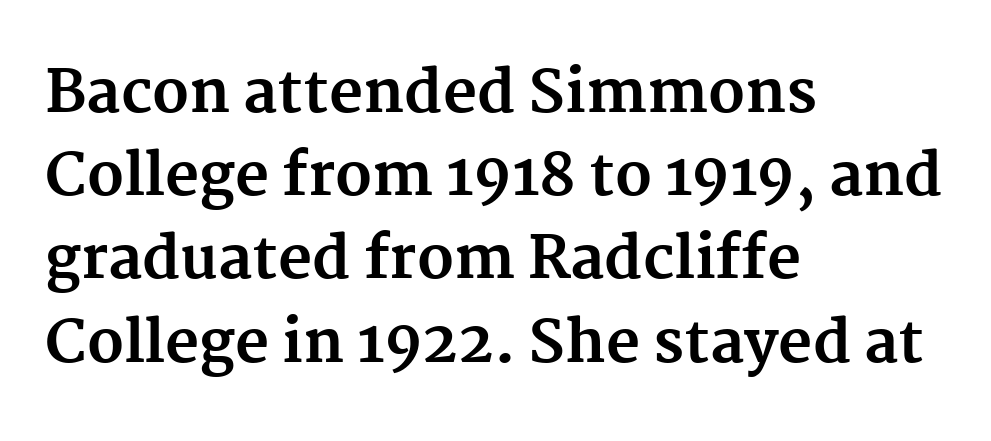
Q: Is the text bold? A: Yes.
Q: Is the text italic (slanted)? A: No, it is upright.
Q: Is the typeface a serif or a sans-serif typeface? A: Serif.
Q: Is the text underlined? A: No.
Q: How is the paragraph aligned? A: Left-aligned.
Q: Is the spacing between letters normal or unusually wide? A: Normal.
Q: Is the spacing between lines tight, normal or loose? A: Normal.
Q: Width (condensed, normal, or wide)? A: Normal.
Q: Stroke contrast? A: Medium.
Q: x-height? A: Medium.
Q: Monospaced? A: No.
